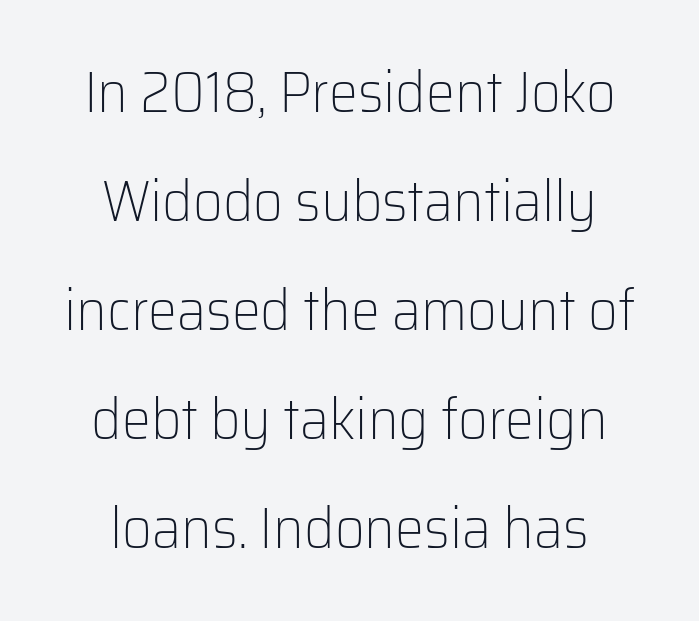
The image shows 58 px light sans-serif type, upright; set centered, line spacing 1.88x, normal letter spacing, not underlined; low stroke contrast and a medium x-height.
